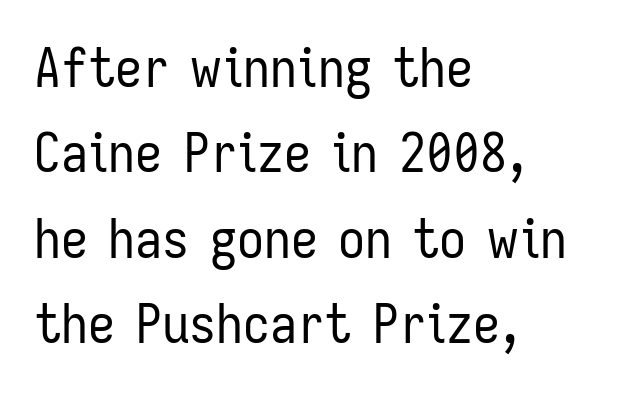
The strip under each line holds only bare page. The letterforms sit at book weight or below. Ordinary non-slanted type is in use. A sans-serif font was chosen for this passage. The rendering anchors every line to the left-hand side. How would I describe the line gaps? Plain and ordinary.
